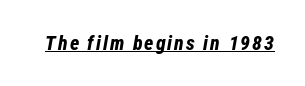
{"italic": "yes", "lean": "right", "slant_degrees": 12, "bold": "yes", "underline": "yes", "glyph_px": 20}
